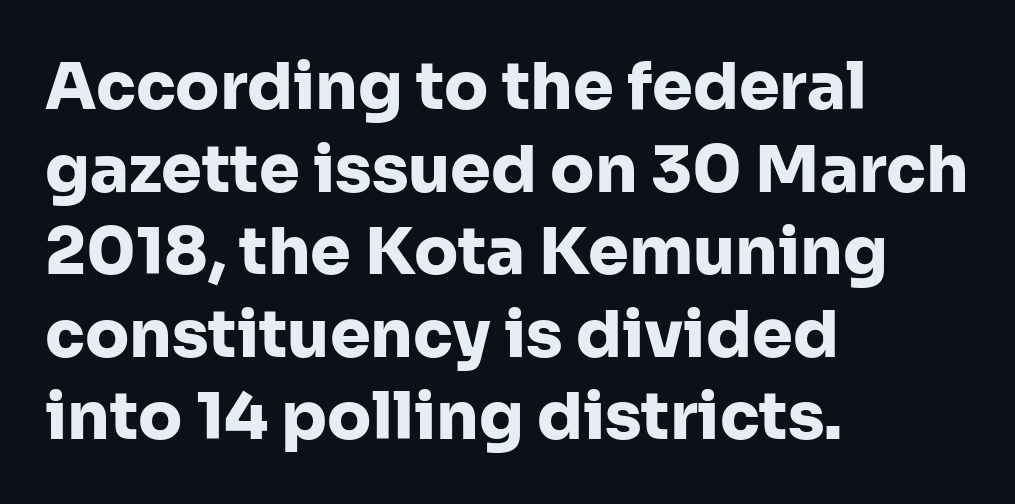
Short and long lines alike share a common starting point at left. The face used here is rendered with its standard letterfit. This is sans-serif lettering, the kind often seen on screens and signage. Anything drawn beneath the words? Only blank space. In terms of posture, this sample is upright. Notice how thick the strokes are: this is what a full bold looks like.
